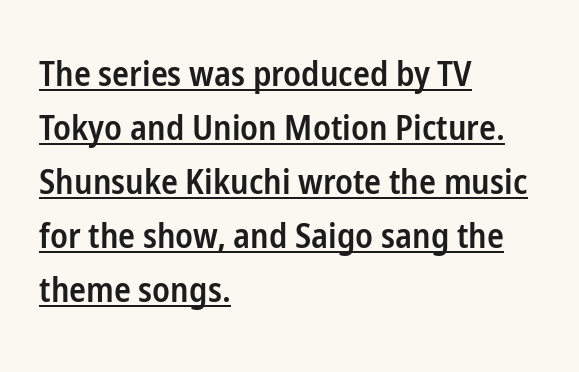
Q: Is the text bold? A: Semi-bold.
Q: Is the text italic (slanted)? A: No, it is upright.
Q: Is the typeface a serif or a sans-serif typeface? A: Sans-serif.
Q: Is the text underlined? A: Yes.
Q: How is the paragraph aligned? A: Left-aligned.
Q: Is the spacing between letters normal or unusually wide? A: Normal.
Q: Is the spacing between lines tight, normal or loose? A: Normal.
Q: Width (condensed, normal, or wide)? A: Condensed.
Q: Stroke contrast? A: Low.
Q: x-height? A: Medium.
Q: Monospaced? A: No.
